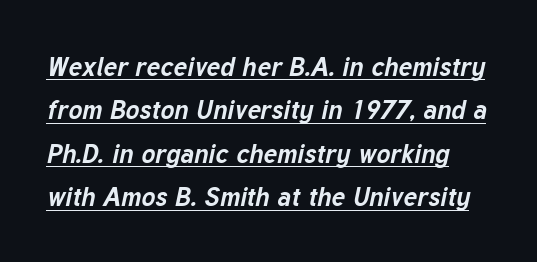
Q: Is the text bold? A: Yes.
Q: Is the text italic (slanted)? A: Yes, it leans right by about 12 degrees.
Q: Is the text underlined? A: Yes.
Q: Is the spacing between letters normal or unusually wide? A: Normal.
Q: Is the spacing between lines tight, normal or loose? A: Normal.
